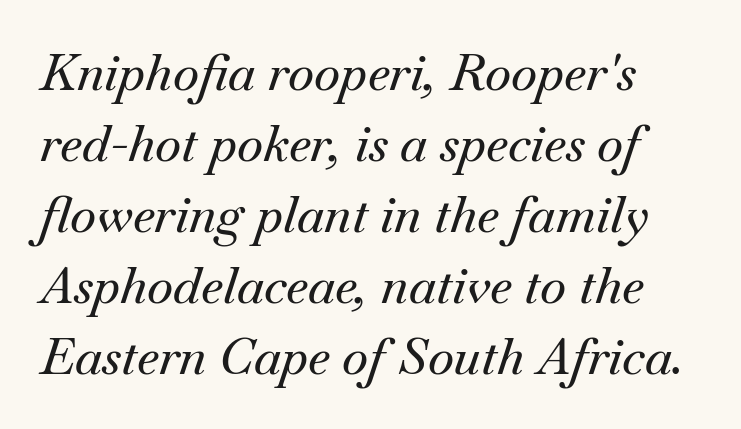
Q: Is the text italic (slanted)? A: Yes, it leans right by about 18 degrees.
Q: Is the typeface a serif or a sans-serif typeface? A: Serif.
Q: Is the text underlined? A: No.
Q: Is the spacing between letters normal or unusually wide? A: Normal.
Q: Is the spacing between lines tight, normal or loose? A: Normal.
Q: Width (condensed, normal, or wide)? A: Normal.
Q: Stroke contrast? A: Medium.
Q: x-height? A: Small.
Q: Monospaced? A: No.
